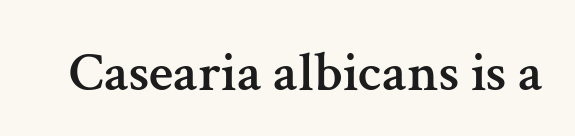
The image shows 56 px serif type, upright; set normal letter spacing, not underlined; medium stroke contrast and a medium x-height.
